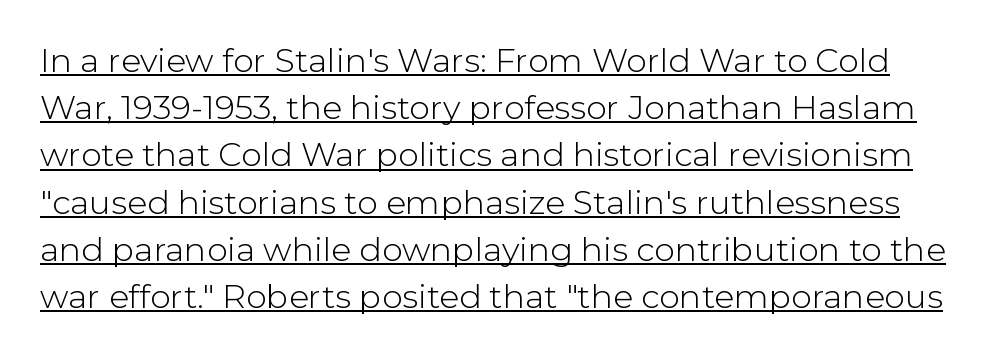
The face used here is a sans, in the tradition of grotesques and geometrics. No italicization has been applied; the sample stays upright. Is this a heavy cut? Hardly; it is regular or lighter. The passage shown is typed in a proportional face where columns would drift. Nothing unusual about the tracking: characters are spaced as the font intends. The lines sit at an ordinary, default distance from one another.
